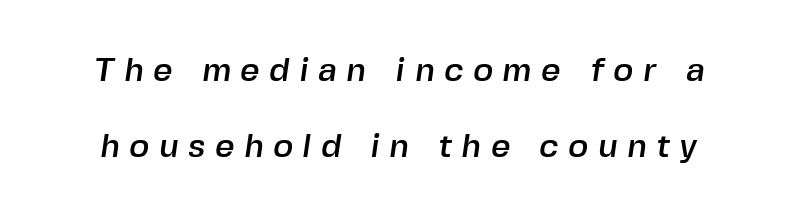
{"serif": "no", "width": "normal", "x_height": "medium", "monospaced": "no", "underline": "no", "line_spacing": "loose", "line_spacing_ratio": 2.23, "letter_spacing": "wide", "letter_spacing_em": 0.28, "glyph_px": 34}
